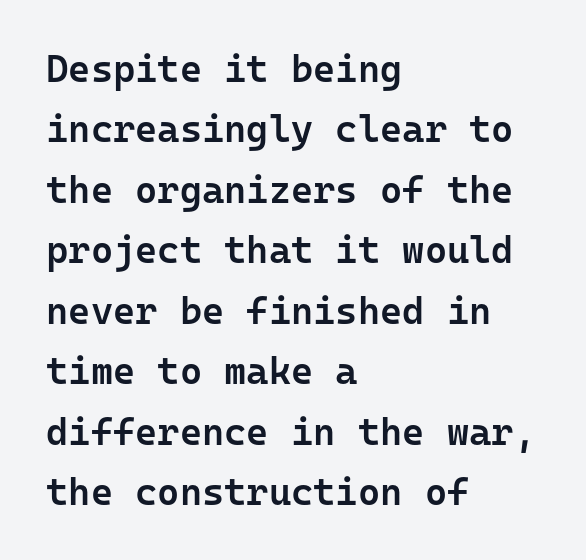
Q: Is the text bold? A: Semi-bold.
Q: Is the text italic (slanted)? A: No, it is upright.
Q: Is the typeface a serif or a sans-serif typeface? A: Sans-serif.
Q: Is the text underlined? A: No.
Q: How is the paragraph aligned? A: Left-aligned.
Q: Is the spacing between letters normal or unusually wide? A: Normal.
Q: Is the spacing between lines tight, normal or loose? A: Normal.
Q: Width (condensed, normal, or wide)? A: Normal.
Q: Stroke contrast? A: Low.
Q: x-height? A: Medium.
Q: Monospaced? A: Yes.
